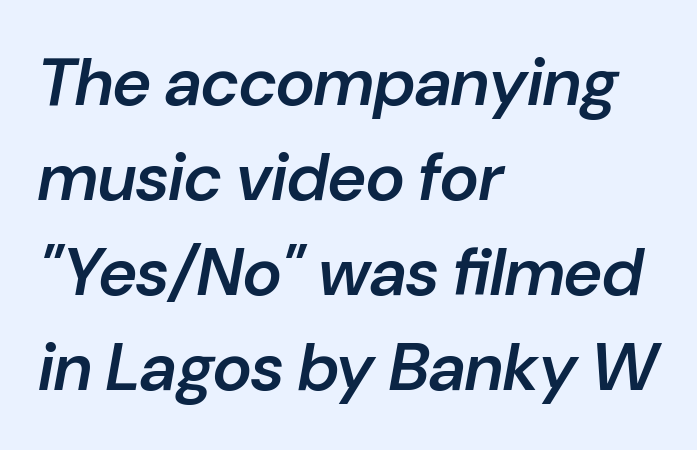
Q: Is the text bold? A: Semi-bold.
Q: Is the text italic (slanted)? A: Yes, it leans right by about 10 degrees.
Q: Is the text underlined? A: No.
Q: How is the paragraph aligned? A: Left-aligned.
Q: Is the spacing between letters normal or unusually wide? A: Normal.
Q: Is the spacing between lines tight, normal or loose? A: Normal.
Q: Width (condensed, normal, or wide)? A: Normal.
Q: Stroke contrast? A: Low.
Q: x-height? A: Medium.
Q: Monospaced? A: No.
